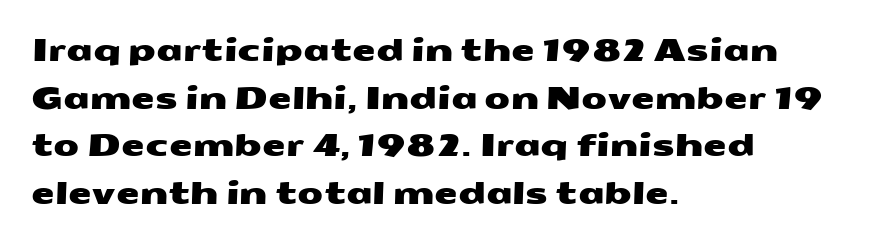
Default kerning and tracking; the words read as compact shapes. Honestly, the row spacing looks completely unremarkable. The glyphs are unaccompanied by any horizontal stroke below them. The passage shown is typeset with a sans-serif family.
